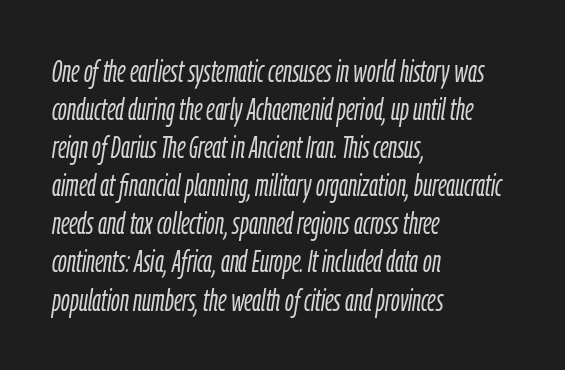
The image shows 30 px light, condensed type, italic (leaning right); set left-aligned, normal line spacing (1.27x), normal letter spacing, not underlined; low stroke contrast and a medium x-height.
